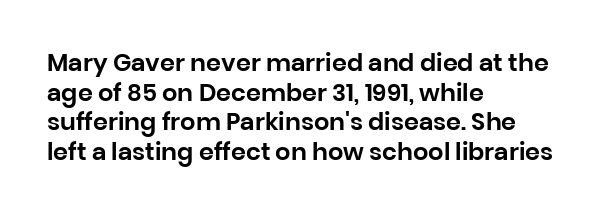
The image shows 24 px text type, upright; set left-aligned, line spacing 1.23x, normal letter spacing, not underlined.
